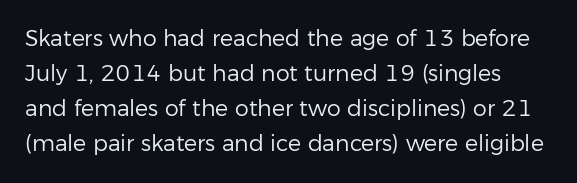
The image shows 22 px text type, upright; set normal line spacing (1.59x), normal letter spacing, not underlined.
